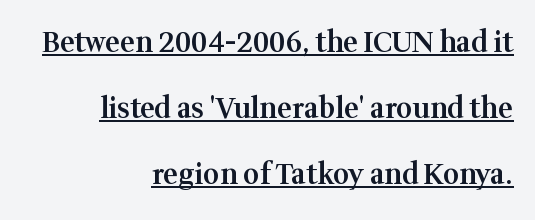
Q: Is the text bold? A: Semi-bold.
Q: Is the text italic (slanted)? A: No, it is upright.
Q: Is the typeface a serif or a sans-serif typeface? A: Serif.
Q: Is the text underlined? A: Yes.
Q: How is the paragraph aligned? A: Right-aligned.
Q: Is the spacing between letters normal or unusually wide? A: Normal.
Q: Is the spacing between lines tight, normal or loose? A: Loose.
Q: Width (condensed, normal, or wide)? A: Normal.
Q: Stroke contrast? A: Medium.
Q: x-height? A: Medium.
Q: Monospaced? A: No.
